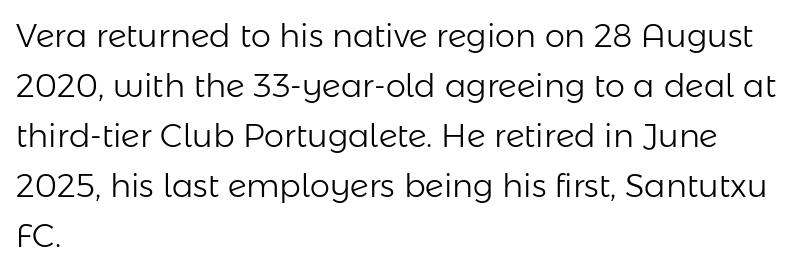
{"serif": "no", "italic": "no", "bold": "no", "weight": "light", "width": "normal", "stroke_contrast": "low", "x_height": "medium", "monospaced": "no", "underline": "no", "align": "left", "line_spacing": "normal", "line_spacing_ratio": 1.56, "letter_spacing": "normal", "letter_spacing_em": 0.0, "glyph_px": 32}
